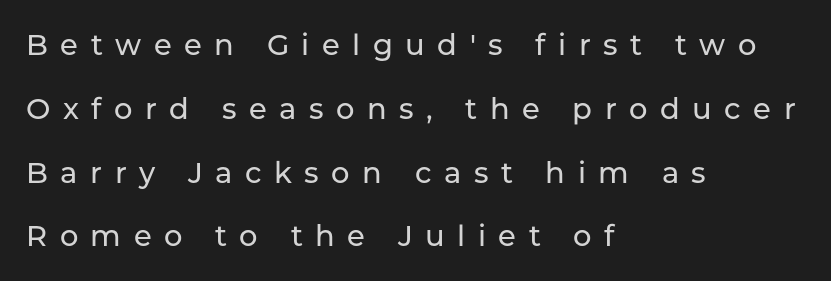
{"serif": "no", "italic": "no", "width": "normal", "stroke_contrast": "low", "x_height": "medium", "monospaced": "no", "underline": "no", "align": "left", "line_spacing": "loose", "line_spacing_ratio": 2.2, "letter_spacing": "wide", "letter_spacing_em": 0.43, "glyph_px": 29}
